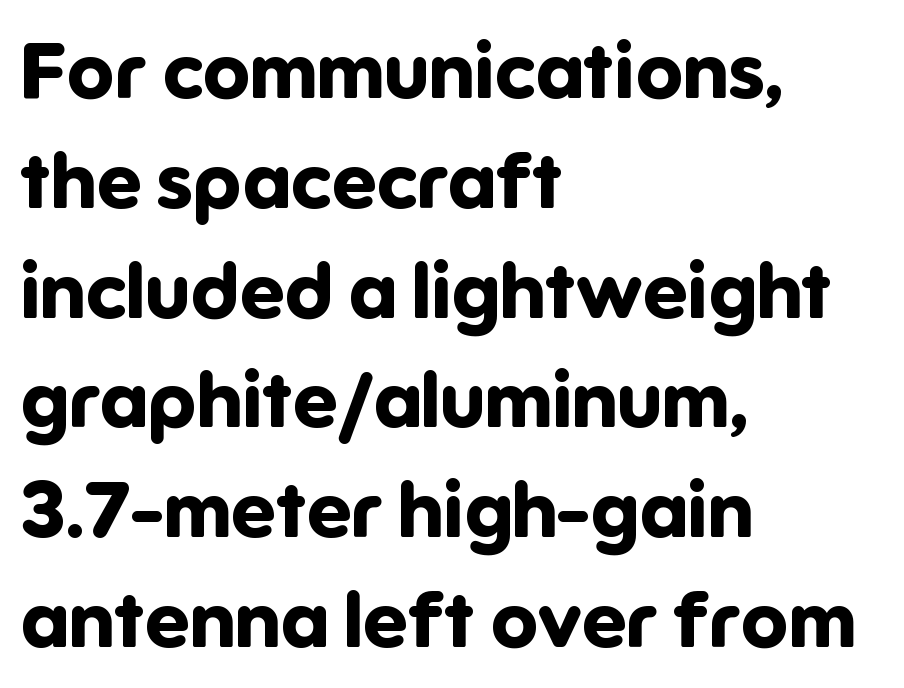
{"serif": "no", "italic": "no", "bold": "yes", "weight": "bold", "width": "normal", "stroke_contrast": "low", "x_height": "medium", "monospaced": "no", "underline": "no", "align": "left", "line_spacing": "normal", "line_spacing_ratio": 1.39, "letter_spacing": "normal", "letter_spacing_em": 0.0, "glyph_px": 79}
